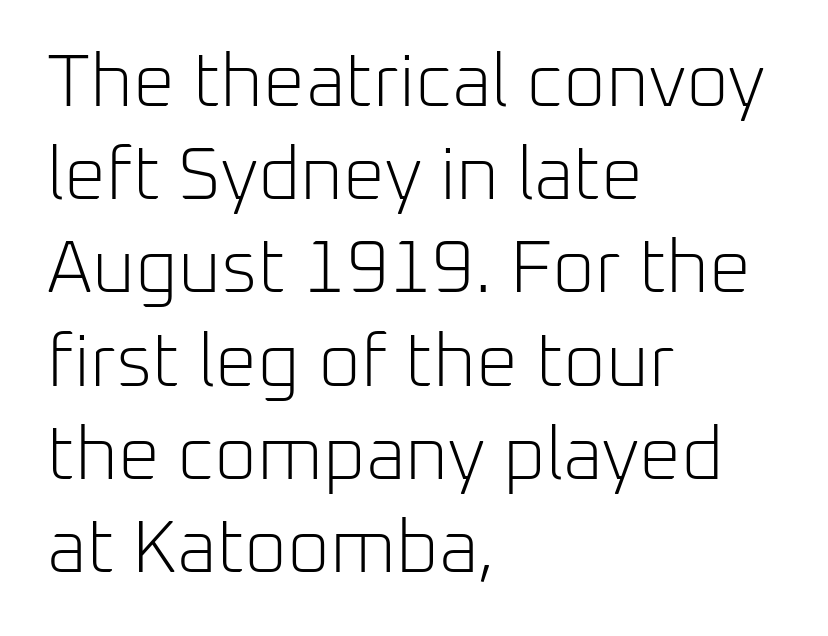
Decoration check: the copy has no underline. Horizontal bands of white between lines are of average thickness. Is the letter spacing exaggerated? No — it looks like the ordinary default. The designer went with a sans here, leaving each stem footless.
